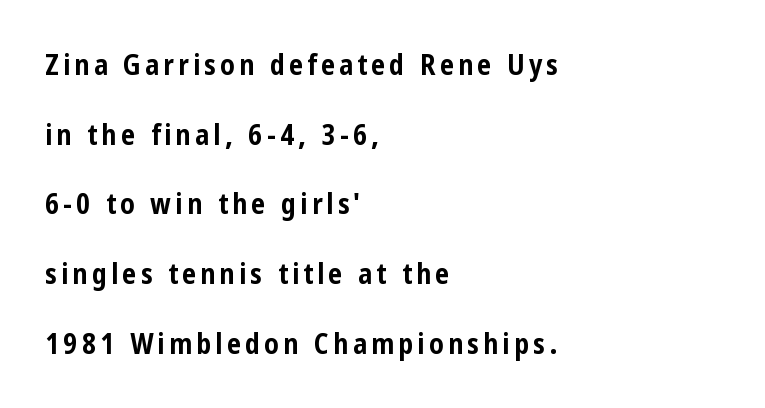
The image shows 28 px bold, condensed sans-serif type, upright; set left-aligned, loose line spacing (2.49x), not underlined; low stroke contrast and a medium x-height.
